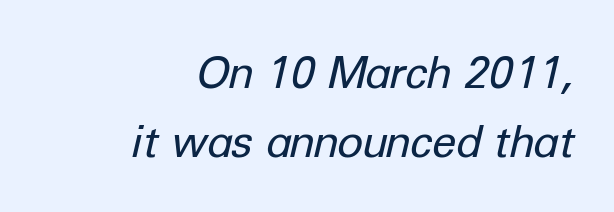
{"italic": "yes", "lean": "right", "slant_degrees": 12, "bold": "no", "weight": "regular", "width": "normal", "stroke_contrast": "low", "x_height": "medium", "monospaced": "no", "underline": "no", "align": "right", "line_spacing": "normal", "line_spacing_ratio": 1.57, "letter_spacing": "normal", "letter_spacing_em": 0.0, "glyph_px": 44}
